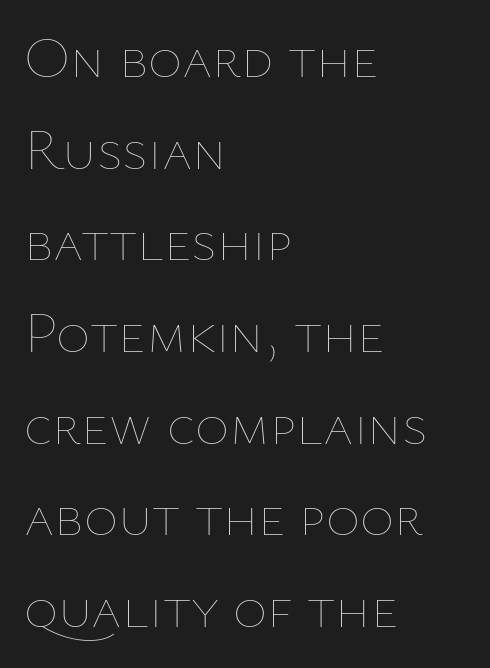
Posture: straight, roman, zero tilt. Is this a heavy cut? Hardly; it is regular or lighter. The space directly below the letters is spotless. Nobody touched the tracking dial on this one.
